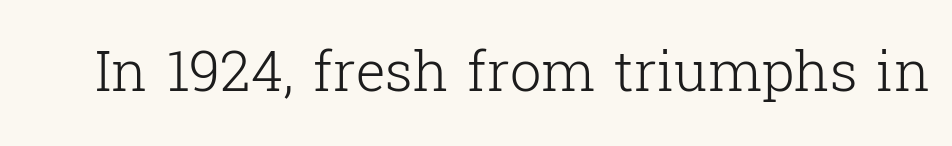
{"serif": "yes", "italic": "no", "bold": "no", "weight": "light", "width": "normal", "stroke_contrast": "low", "x_height": "medium", "monospaced": "no", "underline": "no", "letter_spacing": "normal", "letter_spacing_em": 0.0, "glyph_px": 56}
